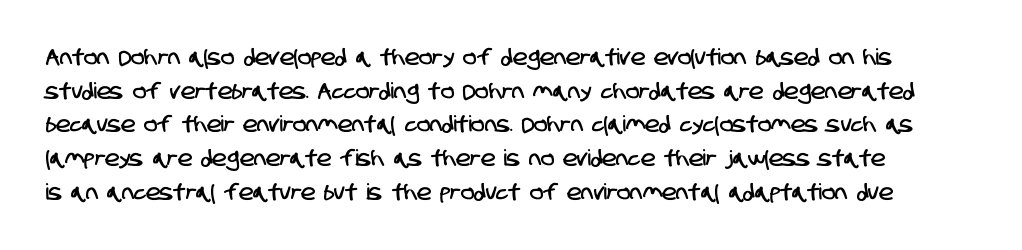
The image shows 22 px text type; set normal line spacing (1.53x), normal letter spacing, not underlined.
